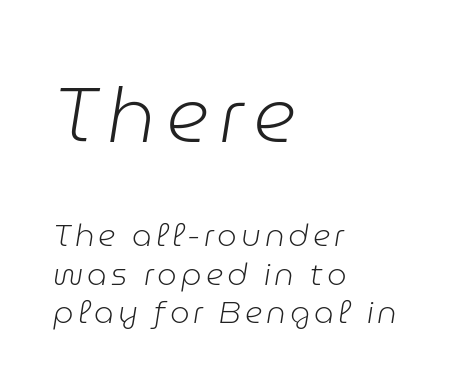
The image shows 77 px light type, italic (leaning right); set left-aligned, line spacing 1.24x, not underlined; the first (top) block is 2.48x larger; low stroke contrast and a medium x-height.
